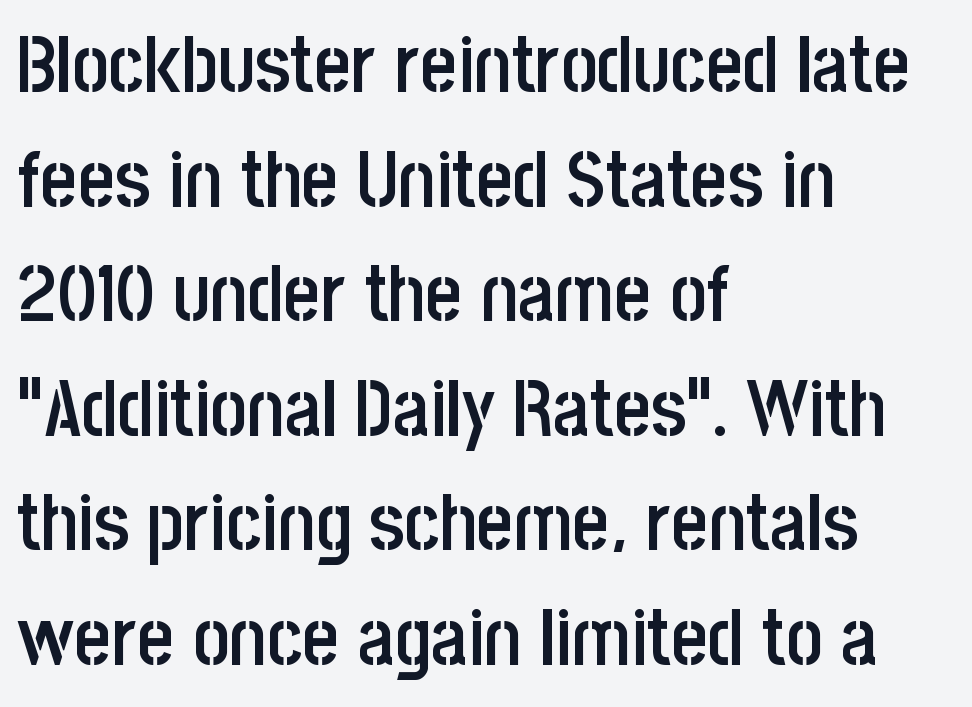
The image shows 79 px semibold, condensed sans-serif type, upright; set left-aligned, normal line spacing (1.45x), normal letter spacing, not underlined; low stroke contrast and a large x-height.
